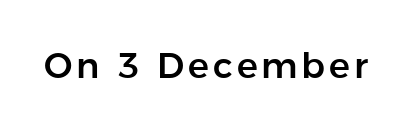
Q: Is the text italic (slanted)? A: No, it is upright.
Q: Is the typeface a serif or a sans-serif typeface? A: Sans-serif.
Q: Is the text underlined? A: No.
Q: Width (condensed, normal, or wide)? A: Normal.
Q: Stroke contrast? A: Low.
Q: x-height? A: Medium.
Q: Monospaced? A: No.
